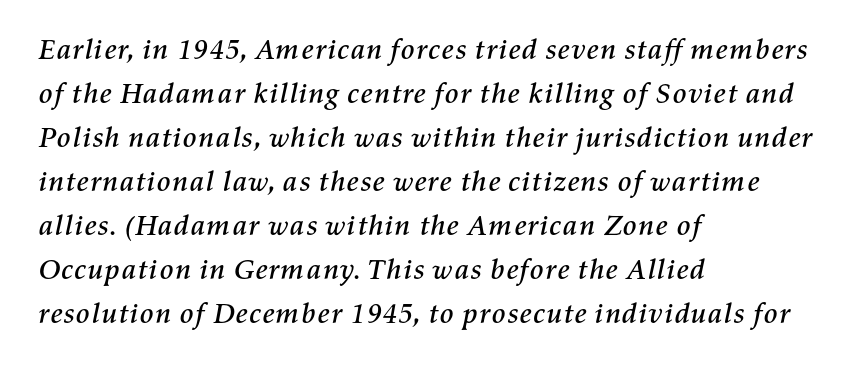
Q: Is the text italic (slanted)? A: Yes, it leans right by about 11 degrees.
Q: Is the text underlined? A: No.
Q: How is the paragraph aligned? A: Left-aligned.
Q: Is the spacing between letters normal or unusually wide? A: Normal.
Q: Is the spacing between lines tight, normal or loose? A: Normal.
Q: Width (condensed, normal, or wide)? A: Normal.
Q: Stroke contrast? A: Medium.
Q: x-height? A: Medium.
Q: Monospaced? A: No.
